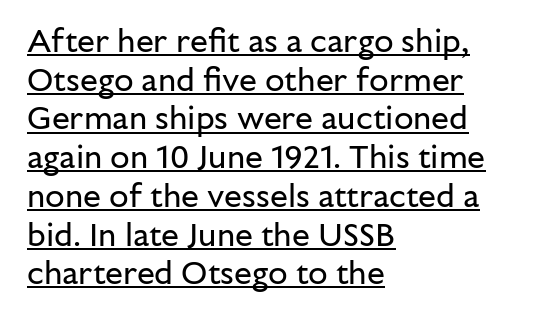
The image shows 32 px regular-weight sans-serif type, upright; set left-aligned, line spacing 1.21x, normal letter spacing, underlined; low stroke contrast and a medium x-height.
